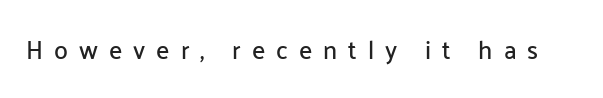
Q: Is the text italic (slanted)? A: No, it is upright.
Q: Is the text underlined? A: No.
Q: Is the spacing between letters normal or unusually wide? A: Unusually wide.
